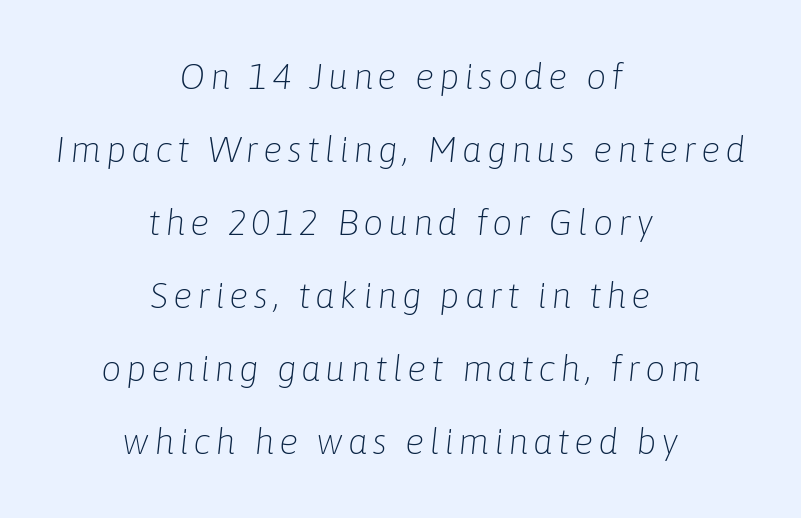
Q: Is the text bold? A: No.
Q: Is the text italic (slanted)? A: Yes, it leans right by about 6 degrees.
Q: Is the text underlined? A: No.
Q: How is the paragraph aligned? A: Centered.
Q: Is the spacing between lines tight, normal or loose? A: Loose.
Q: Width (condensed, normal, or wide)? A: Normal.
Q: Stroke contrast? A: Low.
Q: x-height? A: Medium.
Q: Monospaced? A: No.
